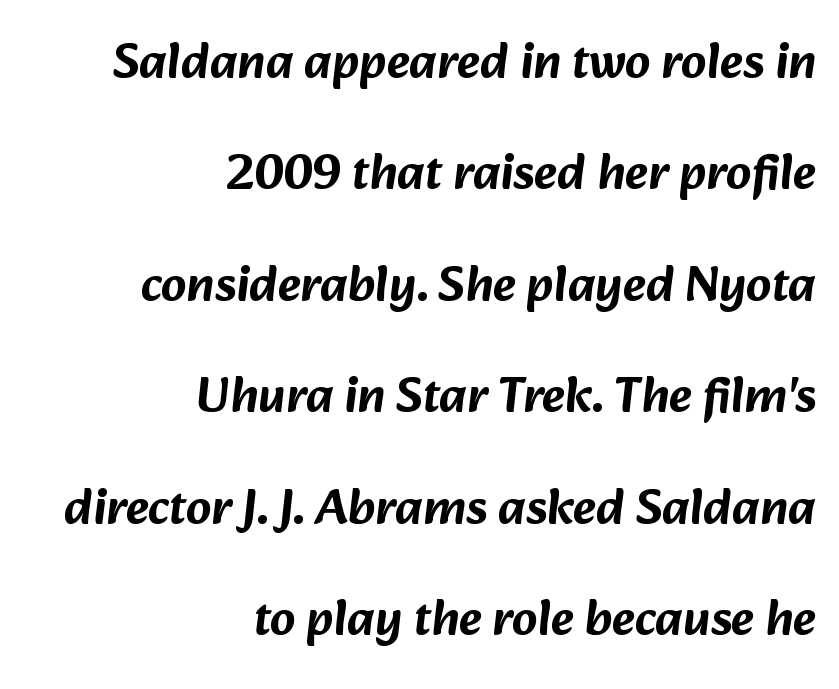
Q: Is the typeface a serif or a sans-serif typeface? A: Sans-serif.
Q: Is the text underlined? A: No.
Q: How is the paragraph aligned? A: Right-aligned.
Q: Is the spacing between letters normal or unusually wide? A: Normal.
Q: Is the spacing between lines tight, normal or loose? A: Loose.
Q: Width (condensed, normal, or wide)? A: Normal.
Q: Stroke contrast? A: Low.
Q: x-height? A: Medium.
Q: Monospaced? A: No.
